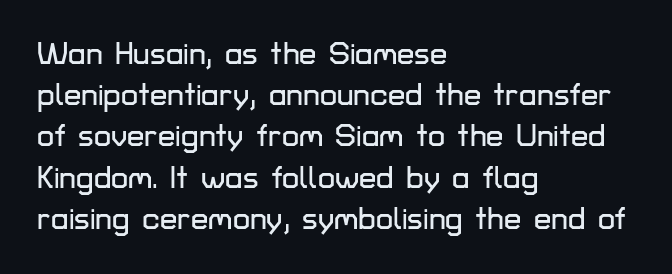
The image shows 31 px sans-serif type, upright; set left-aligned, normal line spacing (1.33x), normal letter spacing, not underlined; low stroke contrast and a medium x-height.
